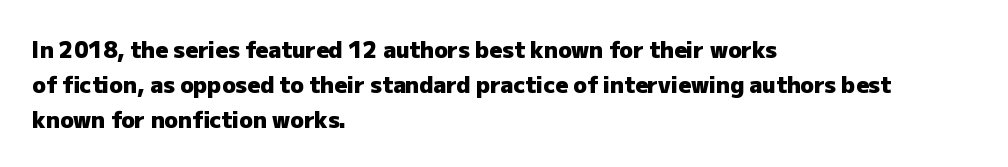
Horizontal bands of white between lines are of average thickness. The rendering keeps characters at their native spacing. Line beginnings align vertically; line endings do not. The font is running at its bold setting. No italicization has been applied; the sample stays upright.
